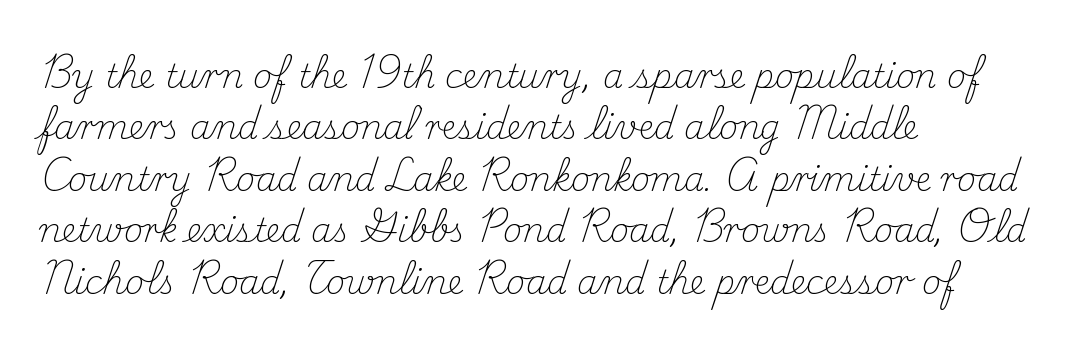
Small tapered or slab feet sit at the stroke ends, so this counts as serif. The face looks like a standard text weight, possibly lighter. The setting favours the left margin, as ordinary paragraphs usually do. The letters advance in unequal steps, a hallmark of proportional type.
